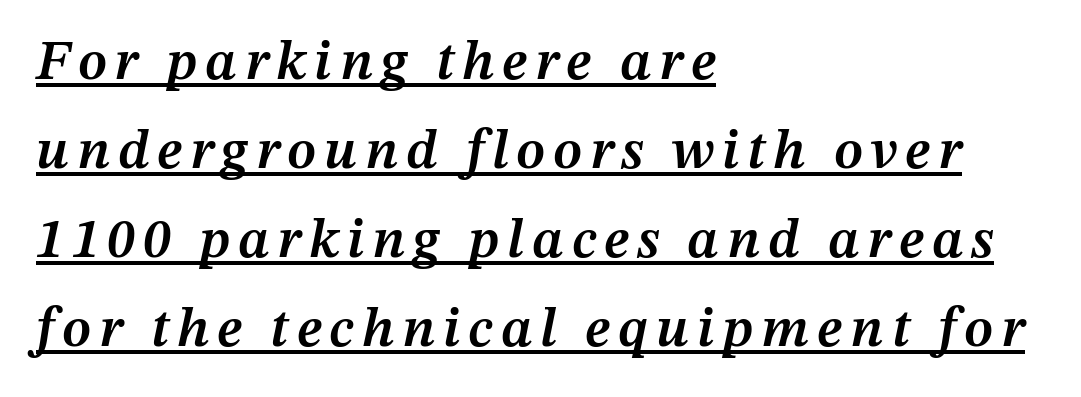
Q: Is the text bold? A: Semi-bold.
Q: Is the text italic (slanted)? A: Yes, it leans right by about 12 degrees.
Q: Is the text underlined? A: Yes.
Q: How is the paragraph aligned? A: Left-aligned.
Q: Is the spacing between lines tight, normal or loose? A: Normal.
Q: Width (condensed, normal, or wide)? A: Normal.
Q: Stroke contrast? A: Medium.
Q: x-height? A: Medium.
Q: Monospaced? A: No.
